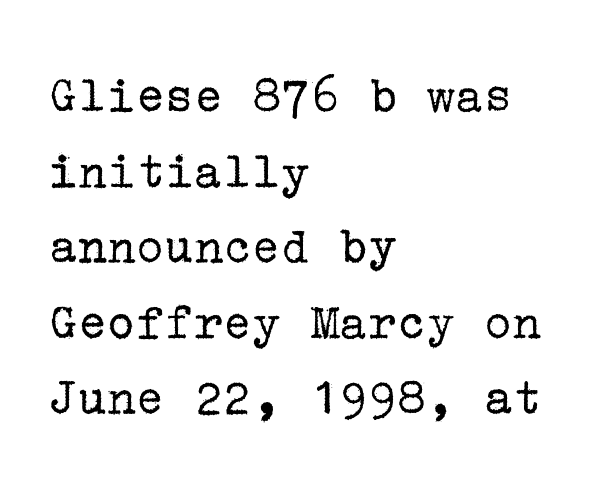
Q: Is the text bold? A: No.
Q: Is the text italic (slanted)? A: No, it is upright.
Q: Is the typeface a serif or a sans-serif typeface? A: Serif.
Q: Is the text underlined? A: No.
Q: How is the paragraph aligned? A: Left-aligned.
Q: Is the spacing between letters normal or unusually wide? A: Normal.
Q: Is the spacing between lines tight, normal or loose? A: Normal.
Q: Width (condensed, normal, or wide)? A: Normal.
Q: Stroke contrast? A: Low.
Q: x-height? A: Medium.
